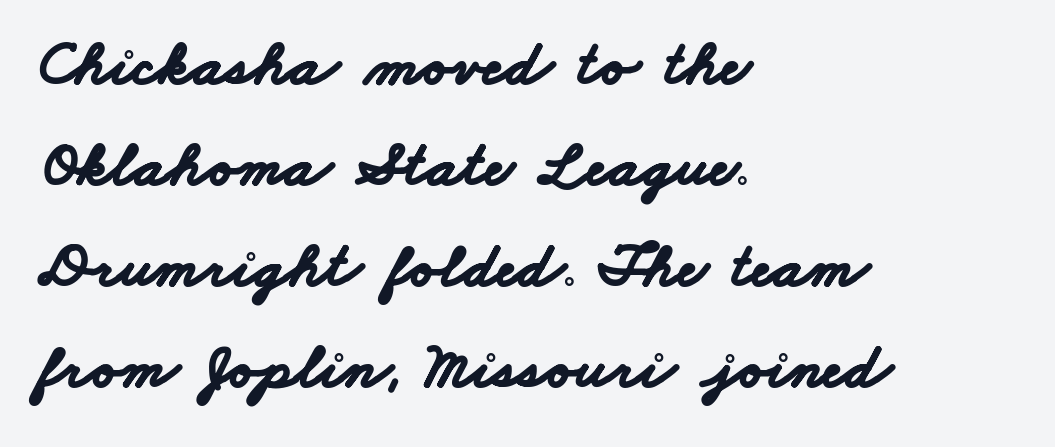
The image shows 64 px bold, wide sans-serif type; set left-aligned, normal line spacing (1.58x), normal letter spacing, not underlined; low stroke contrast and a small x-height.
